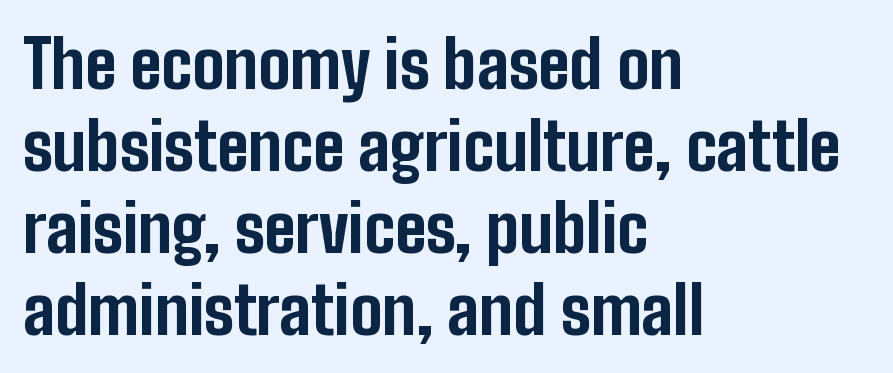
Q: Is the text bold? A: Yes.
Q: Is the text italic (slanted)? A: No, it is upright.
Q: Is the typeface a serif or a sans-serif typeface? A: Sans-serif.
Q: Is the text underlined? A: No.
Q: How is the paragraph aligned? A: Left-aligned.
Q: Is the spacing between letters normal or unusually wide? A: Normal.
Q: Width (condensed, normal, or wide)? A: Condensed.
Q: Stroke contrast? A: Low.
Q: x-height? A: Medium.
Q: Monospaced? A: No.
